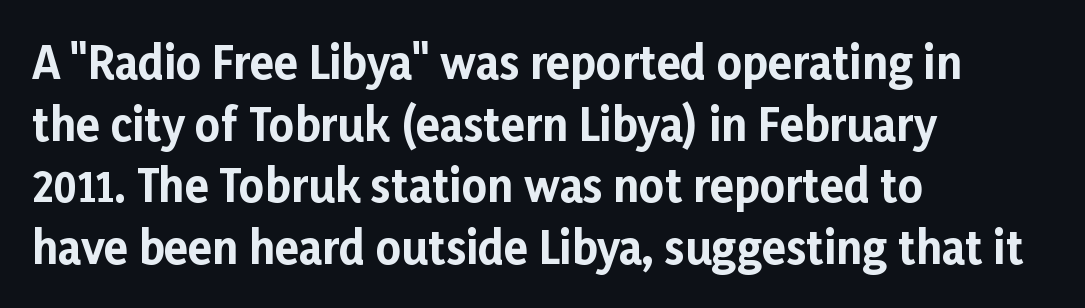
The image shows 44 px bold sans-serif type, upright; set left-aligned, normal line spacing (1.4x), normal letter spacing, not underlined; low stroke contrast and a medium x-height.
